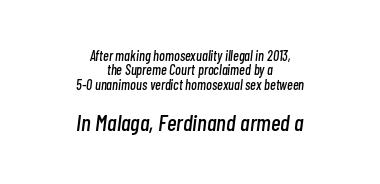
Q: Is the text italic (slanted)? A: Yes, it leans right by about 7 degrees.
Q: Is the text underlined? A: No.
Q: How is the paragraph aligned? A: Centered.
Q: Is the spacing between letters normal or unusually wide? A: Normal.
Q: Is the spacing between lines tight, normal or loose? A: Tight.
Q: Which block of text is set in a larger size, the first (top) or the second (bottom)? A: The second (bottom) one.
